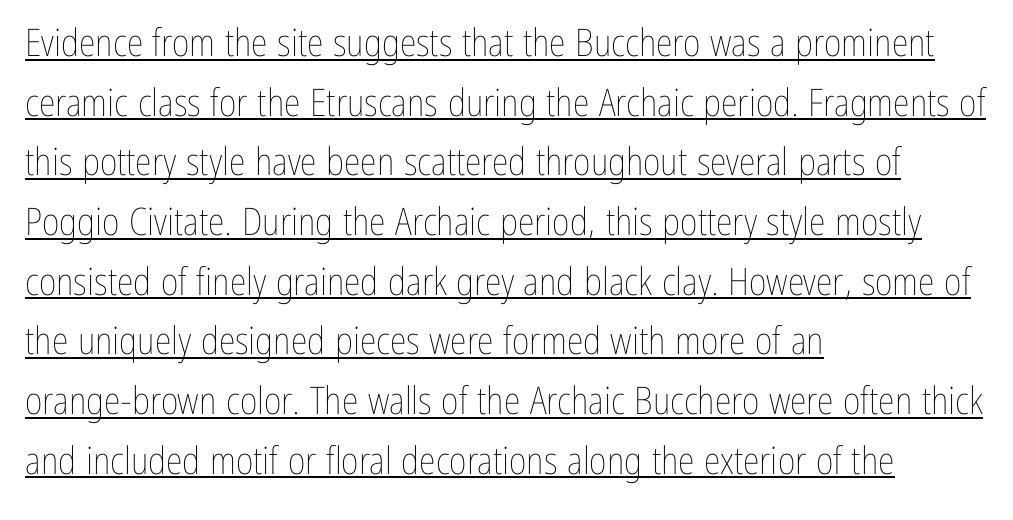
Q: Is the text bold? A: No.
Q: Is the text italic (slanted)? A: No, it is upright.
Q: Is the text underlined? A: Yes.
Q: How is the paragraph aligned? A: Left-aligned.
Q: Is the spacing between letters normal or unusually wide? A: Normal.
Q: Is the spacing between lines tight, normal or loose? A: Normal.
Q: Width (condensed, normal, or wide)? A: Condensed.
Q: Stroke contrast? A: Low.
Q: x-height? A: Medium.
Q: Monospaced? A: No.
